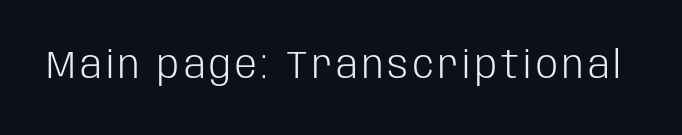
The image shows 39 px light, condensed sans-serif type, upright; set not underlined; low stroke contrast and a large x-height.
